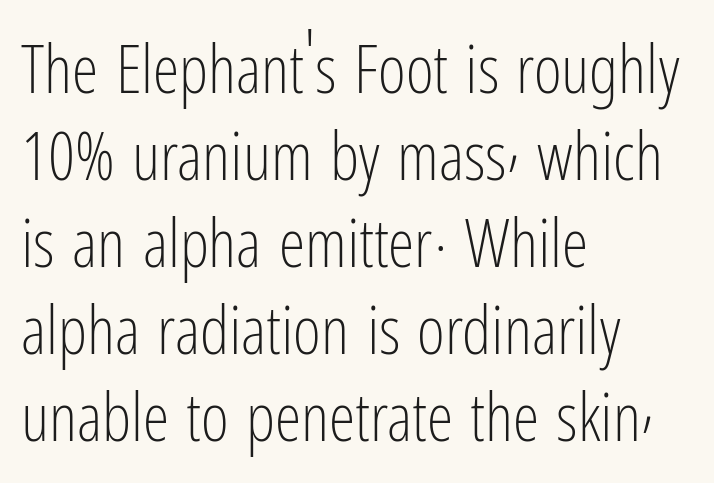
The ragged edge is on the right, which tells us the setting is flush left. Decoration check: the copy has no underline. Each word holds together tightly as a unit, with standard inter-letter gaps. If you measured baseline to baseline, you'd find a middling distance.
